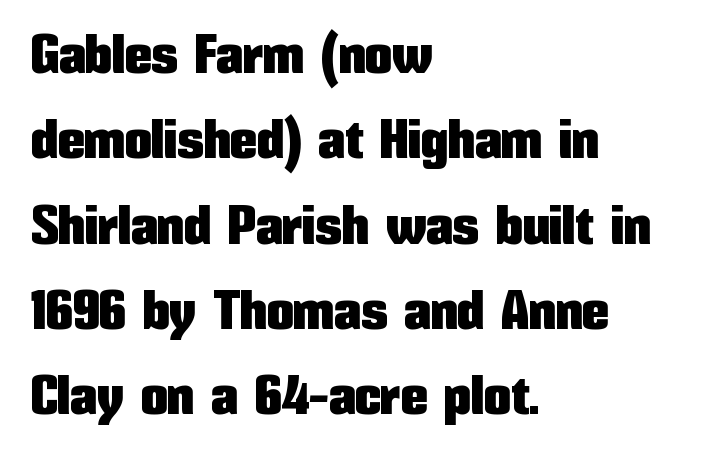
Q: Is the text italic (slanted)? A: No, it is upright.
Q: Is the typeface a serif or a sans-serif typeface? A: Sans-serif.
Q: Is the text underlined? A: No.
Q: How is the paragraph aligned? A: Left-aligned.
Q: Is the spacing between letters normal or unusually wide? A: Normal.
Q: Is the spacing between lines tight, normal or loose? A: Normal.
Q: Width (condensed, normal, or wide)? A: Condensed.
Q: Stroke contrast? A: Low.
Q: x-height? A: Medium.
Q: Monospaced? A: No.
